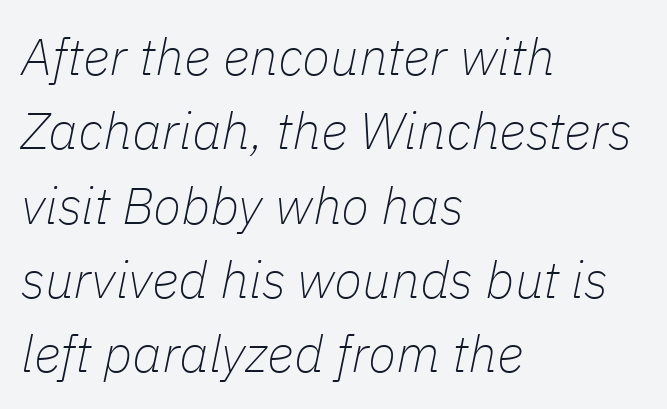
The image shows 52 px thin type, italic (leaning right); set left-aligned, normal line spacing (1.43x), normal letter spacing, not underlined; low stroke contrast and a medium x-height.
